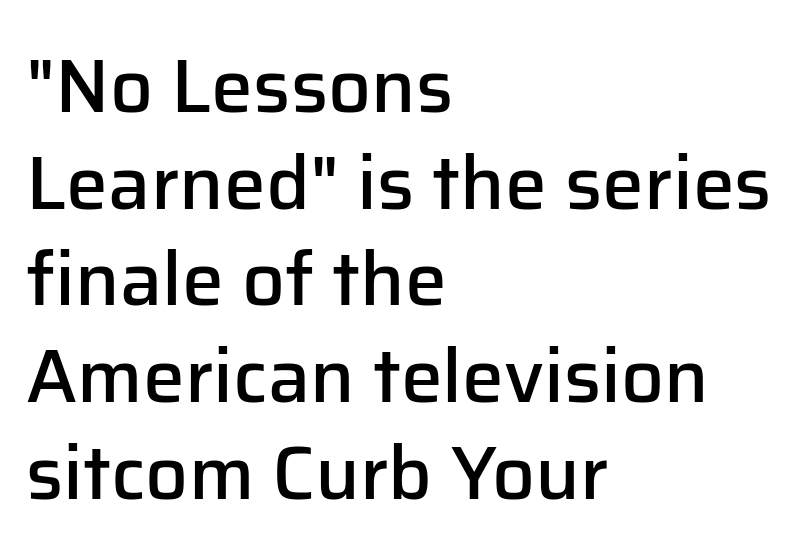
{"serif": "no", "italic": "no", "bold": "semi", "weight": "semibold", "width": "normal", "stroke_contrast": "low", "x_height": "medium", "monospaced": "no", "underline": "no", "align": "left", "line_spacing": "normal", "line_spacing_ratio": 1.29, "letter_spacing": "normal", "letter_spacing_em": 0.0, "glyph_px": 75}
